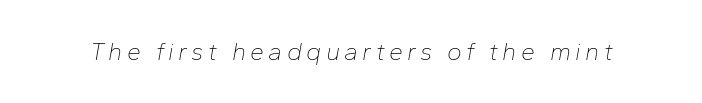
The image shows 25 px text type, italic (leaning right); set not underlined.
